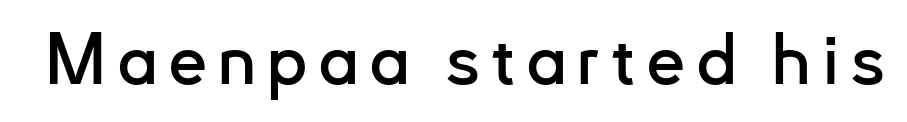
Q: Is the text italic (slanted)? A: No, it is upright.
Q: Is the typeface a serif or a sans-serif typeface? A: Sans-serif.
Q: Is the text underlined? A: No.
Q: Width (condensed, normal, or wide)? A: Normal.
Q: Stroke contrast? A: Low.
Q: x-height? A: Small.
Q: Monospaced? A: No.
